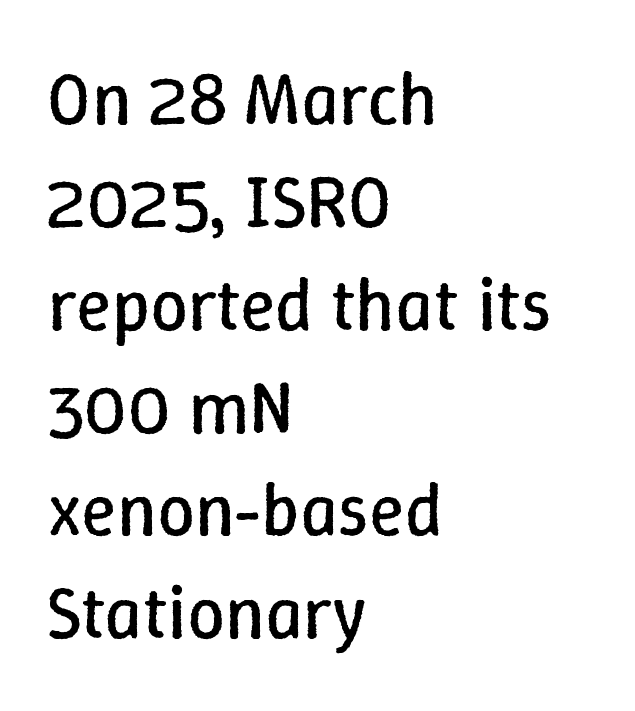
No italicization has been applied; the sample stays upright. Is the stroke heavy? The answer is a plain regular-or-lighter. Leading: standard. These lines are set flush left with a ragged right edge.
